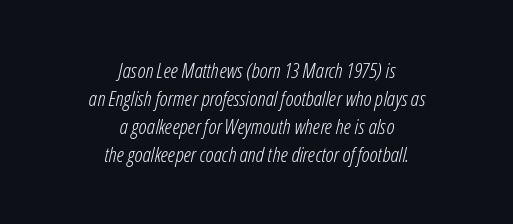
{"italic": "yes", "lean": "right", "slant_degrees": 12, "bold": "no", "underline": "no", "align": "center", "line_spacing": "normal", "line_spacing_ratio": 1.33, "letter_spacing": "normal", "letter_spacing_em": 0.0, "glyph_px": 21}
